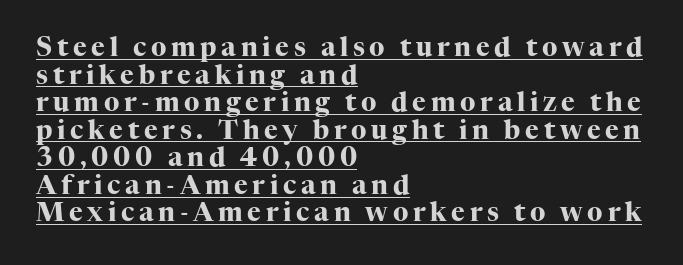
Casual observation: everything's shoved over to the left. Quick note: interline space is minimal. Ascenders rise straight up at ninety degrees. The face used here appears with an underline applied. Set as a true bold cut, around the 700 mark.
